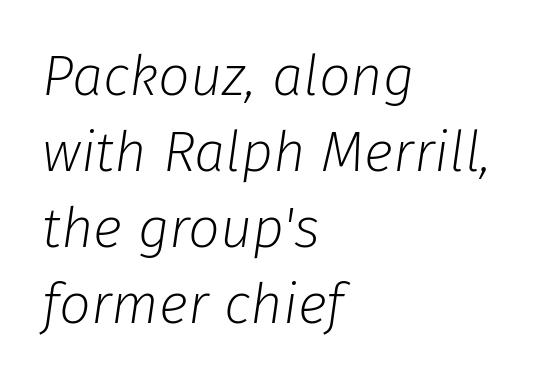
Q: Is the text bold? A: No.
Q: Is the text italic (slanted)? A: Yes, it leans right by about 8 degrees.
Q: Is the text underlined? A: No.
Q: How is the paragraph aligned? A: Left-aligned.
Q: Is the spacing between letters normal or unusually wide? A: Normal.
Q: Is the spacing between lines tight, normal or loose? A: Normal.
Q: Width (condensed, normal, or wide)? A: Normal.
Q: Stroke contrast? A: Low.
Q: x-height? A: Medium.
Q: Monospaced? A: No.
